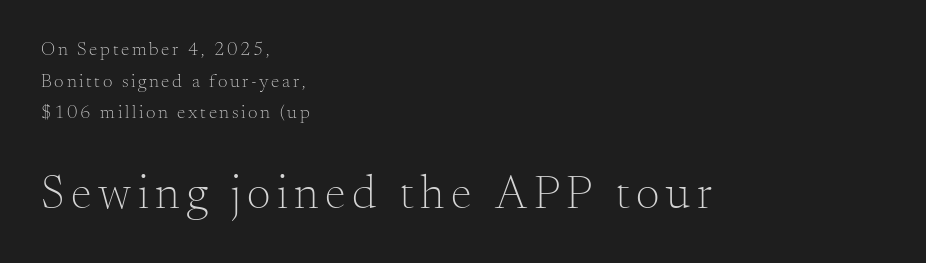
The image shows 47 px light serif type, upright; set left-aligned, normal line spacing (1.66x), not underlined; the second (bottom) block is 2.47x larger; medium stroke contrast and a small x-height.
